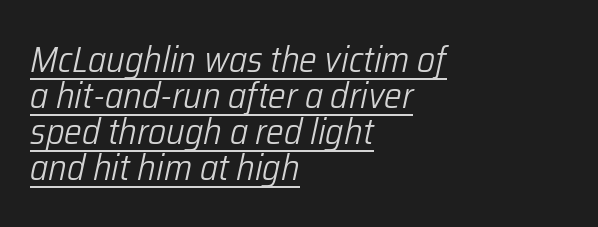
The image shows 37 px light, condensed type, italic (leaning right); set left-aligned, tight line spacing (0.97x), normal letter spacing, underlined; low stroke contrast and a medium x-height.
